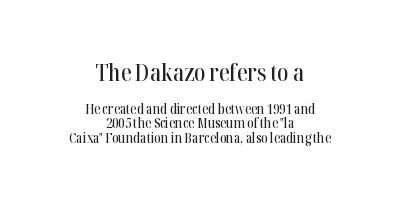
The image shows 24 px text type, upright; set centered, tight line spacing (1.03x), normal letter spacing, not underlined; the first (top) block is 1.71x larger.
